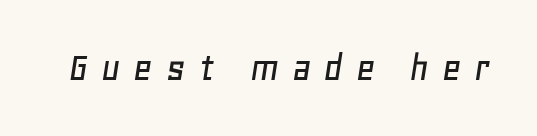
Q: Is the text italic (slanted)? A: Yes, it leans right by about 11 degrees.
Q: Is the text underlined? A: No.
Q: Is the spacing between letters normal or unusually wide? A: Unusually wide.
Q: Width (condensed, normal, or wide)? A: Normal.
Q: Stroke contrast? A: Low.
Q: x-height? A: Large.
Q: Monospaced? A: No.
